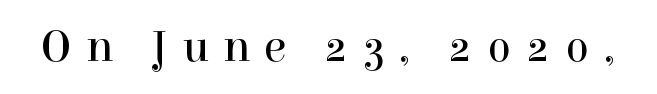
Here the designer chose a conventional face with non-uniform glyph widths. Check the space under the baseline: it is left empty. No italicization has been applied; the sample stays upright. Think standard paragraph weight, or any step lighter than that.
